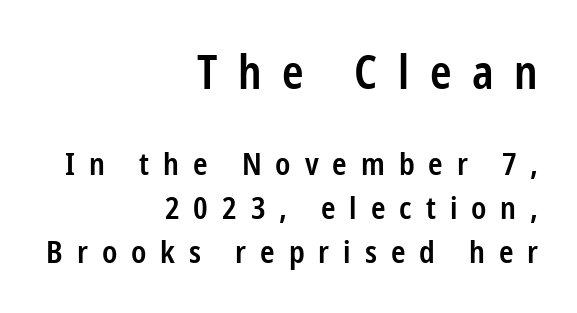
The image shows 46 px semibold, condensed sans-serif type, upright; set right-aligned, normal line spacing (1.42x), unusually wide letter spacing (+0.45 em), not underlined; the first (top) block is 1.48x larger; low stroke contrast and a medium x-height.
